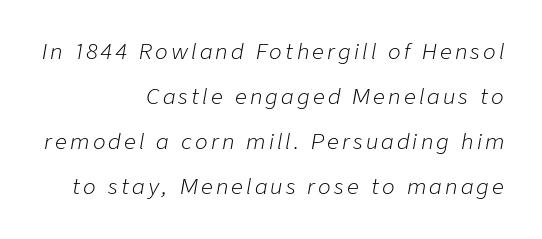
{"italic": "yes", "lean": "right", "slant_degrees": 9, "bold": "no", "underline": "no", "align": "right", "line_spacing": "loose", "line_spacing_ratio": 2.15, "glyph_px": 21}
